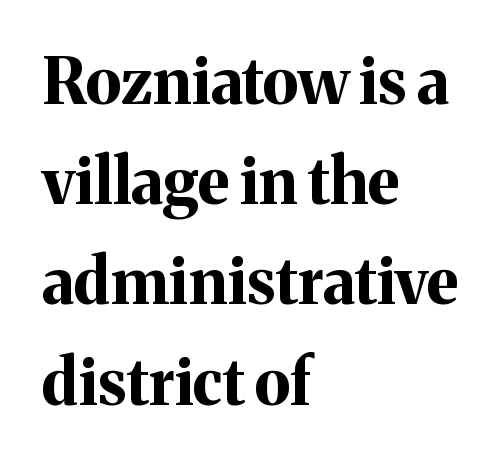
The image shows 63 px bold serif type, upright; set left-aligned, normal line spacing (1.59x), normal letter spacing, not underlined; medium stroke contrast and a medium x-height.
